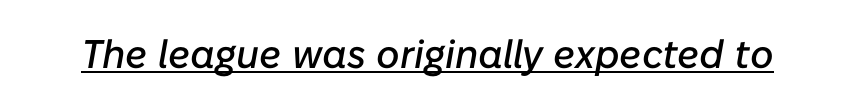
{"italic": "yes", "lean": "right", "slant_degrees": 10, "width": "normal", "stroke_contrast": "low", "x_height": "medium", "monospaced": "no", "underline": "yes", "letter_spacing": "normal", "letter_spacing_em": 0.0, "glyph_px": 40}
